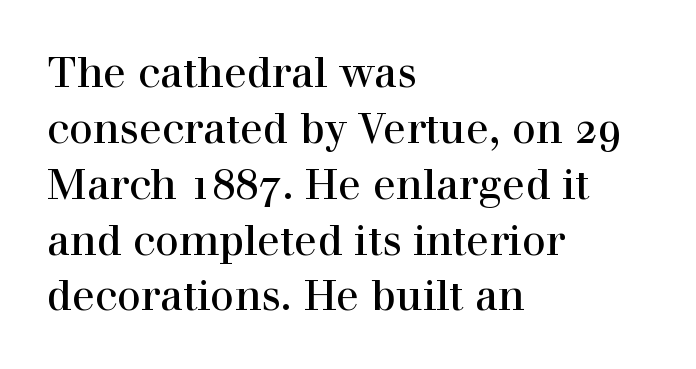
The image shows 42 px serif type, upright; set left-aligned, normal line spacing (1.33x), normal letter spacing, not underlined; a medium x-height.
